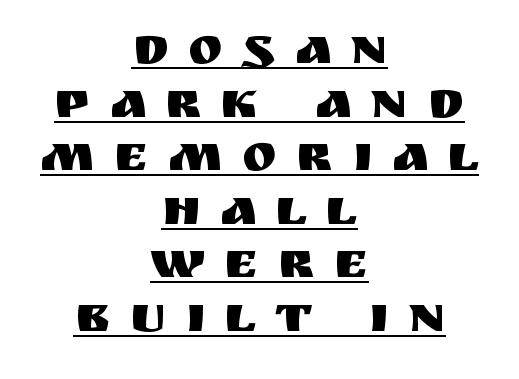
There is plenty of visible air inserted between adjacent glyphs. The letters advance in unequal steps, a hallmark of proportional type. This rendering employs a face without finishing strokes, i.e., a sans-serif. The lines are quadded center.
